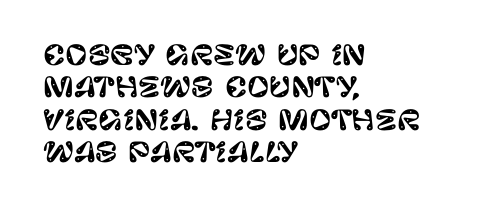
The image shows 27 px text type; set left-aligned, line spacing 1.2x, normal letter spacing, not underlined.
